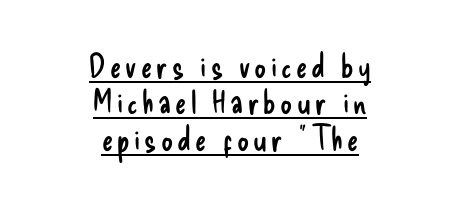
The image shows 33 px regular-weight, condensed sans-serif type, upright; set centered, tight line spacing (1.1x), underlined; low stroke contrast and a small x-height.
